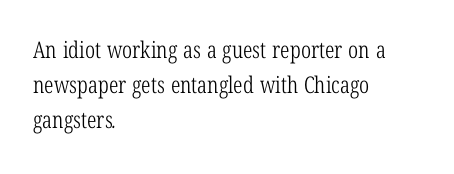
Q: Is the text bold? A: No.
Q: Is the text underlined? A: No.
Q: How is the paragraph aligned? A: Left-aligned.
Q: Is the spacing between letters normal or unusually wide? A: Normal.
Q: Is the spacing between lines tight, normal or loose? A: Normal.
